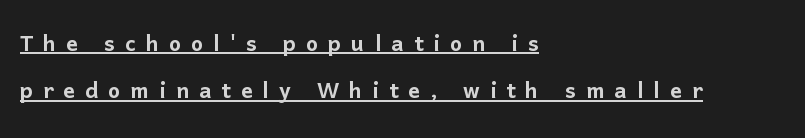
This sample uses an upright cut, with every glyph sitting square on the baseline. The letters carry no serifs — their stems end cleanly without finishing strokes. Is the letter spacing exaggerated? Yes — the characters are pushed far apart. The passage shown is typed in a proportional face where columns would drift. The paragraph shown leans on its left margin. The glyphs are accompanied by a horizontal stroke just below them.
